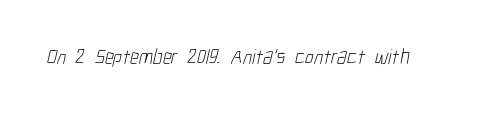
{"bold": "no", "underline": "no", "letter_spacing": "normal", "letter_spacing_em": 0.0, "glyph_px": 21}
